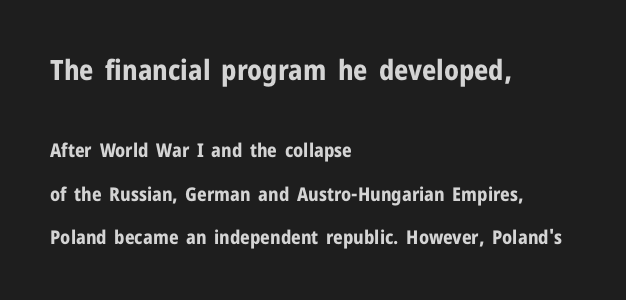
{"serif": "no", "italic": "no", "bold": "yes", "weight": "bold", "width": "normal", "stroke_contrast": "low", "x_height": "medium", "monospaced": "no", "underline": "no", "align": "left", "line_spacing": "loose", "line_spacing_ratio": 2.28, "letter_spacing": "normal", "letter_spacing_em": 0.0, "larger_block": "first", "size_ratio": 1.47, "glyph_px": 28}
